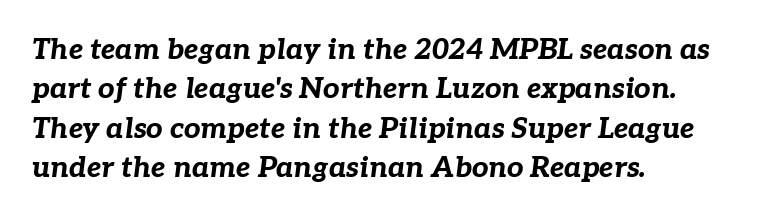
The image shows 29 px bold type, italic (leaning right); set left-aligned, normal line spacing (1.36x), normal letter spacing, not underlined; low stroke contrast and a medium x-height.
